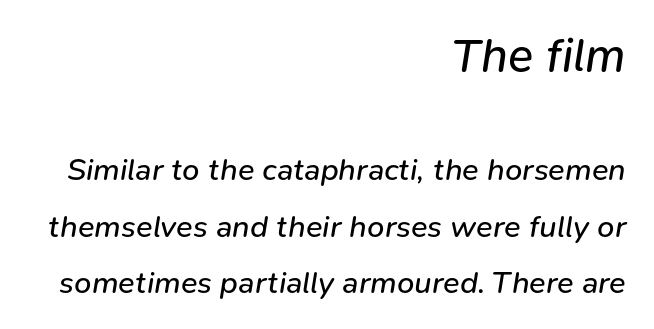
The image shows 47 px regular-weight type, italic (leaning right); set right-aligned, line spacing 1.82x, normal letter spacing, not underlined; the first (top) block is 1.52x larger; low stroke contrast and a medium x-height.
